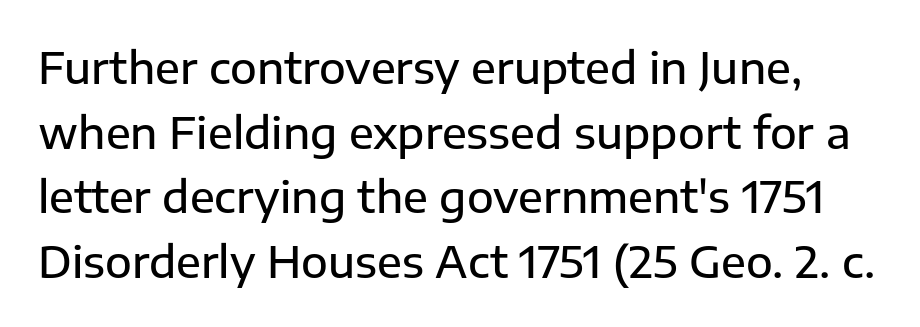
The image shows 44 px sans-serif type, upright; set normal line spacing (1.47x), normal letter spacing, not underlined; low stroke contrast and a medium x-height.
